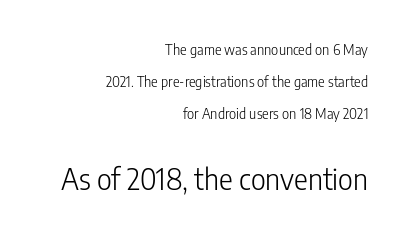
The string is rendered with underlining switched off. Does the lettering tilt? It doesn't — this is upright. The ragged edge is on the left, which tells us the setting is flush right. A student would notice the bottom passage is typeset larger than what precedes it.
